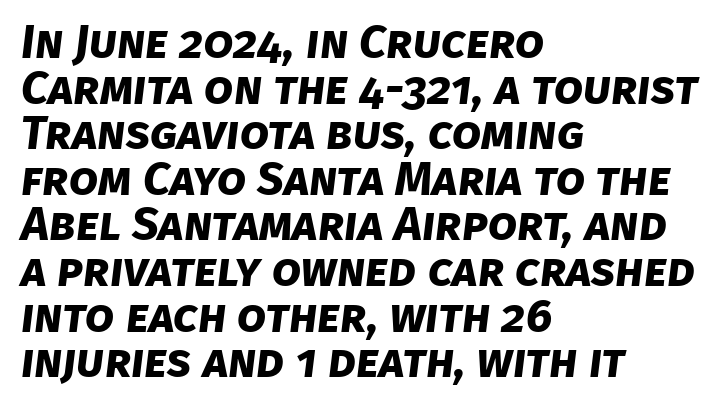
{"serif": "no", "bold": "yes", "weight": "bold", "width": "normal", "stroke_contrast": "low", "x_height": "large", "monospaced": "no", "underline": "no", "align": "left", "line_spacing": "tight", "line_spacing_ratio": 0.97, "letter_spacing": "normal", "letter_spacing_em": 0.0, "glyph_px": 47}
